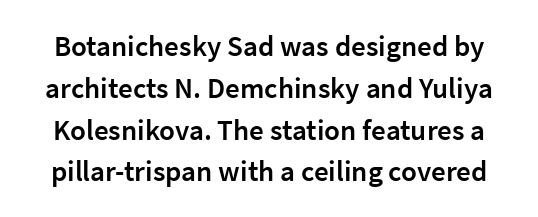
Q: Is the text bold? A: Semi-bold.
Q: Is the text italic (slanted)? A: No, it is upright.
Q: Is the typeface a serif or a sans-serif typeface? A: Sans-serif.
Q: Is the text underlined? A: No.
Q: Is the spacing between letters normal or unusually wide? A: Normal.
Q: Is the spacing between lines tight, normal or loose? A: Normal.
Q: Width (condensed, normal, or wide)? A: Normal.
Q: Stroke contrast? A: Low.
Q: x-height? A: Medium.
Q: Monospaced? A: No.
